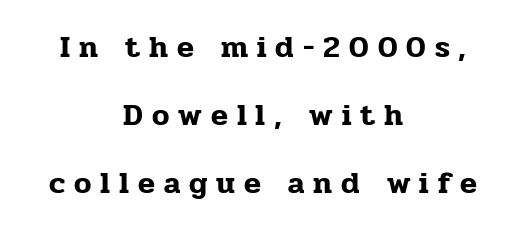
The image shows 31 px serif type, upright; set centered, loose line spacing (2.19x), unusually wide letter spacing (+0.29 em), not underlined; low stroke contrast and a medium x-height.
